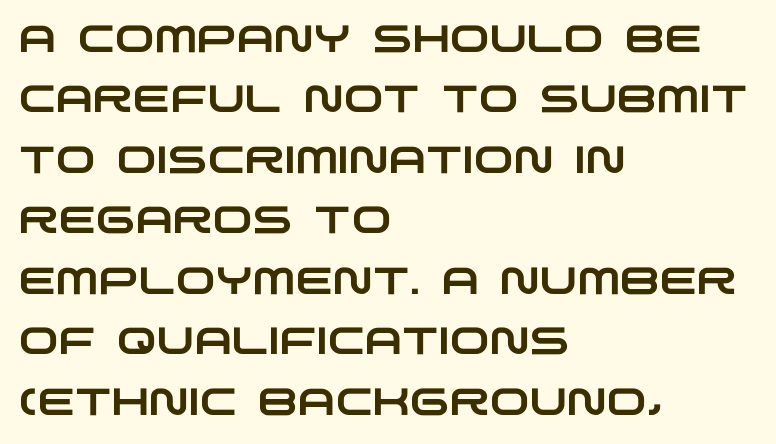
{"serif": "no", "width": "wide", "stroke_contrast": "low", "x_height": "large", "monospaced": "no", "underline": "no", "align": "left", "line_spacing": "normal", "line_spacing_ratio": 1.59, "letter_spacing": "normal", "letter_spacing_em": 0.0, "glyph_px": 38}
